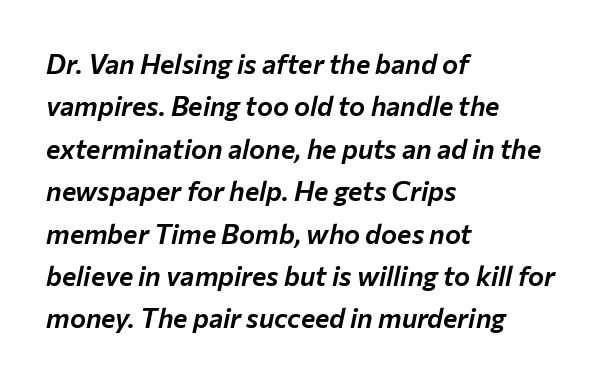
Q: Is the text italic (slanted)? A: Yes, it leans right by about 12 degrees.
Q: Is the text underlined? A: No.
Q: How is the paragraph aligned? A: Left-aligned.
Q: Is the spacing between letters normal or unusually wide? A: Normal.
Q: Is the spacing between lines tight, normal or loose? A: Normal.
